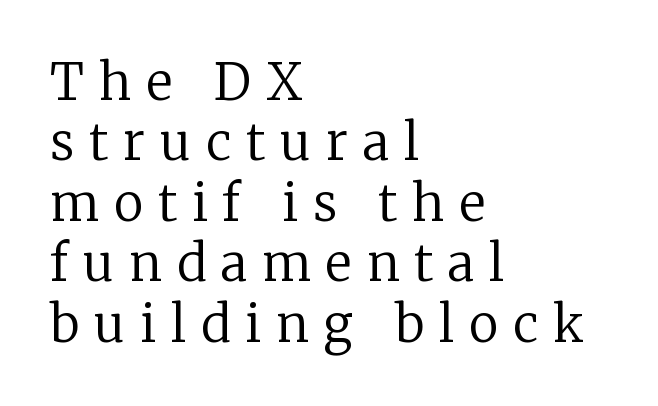
{"serif": "yes", "italic": "no", "bold": "no", "weight": "regular", "width": "normal", "stroke_contrast": "low", "x_height": "medium", "monospaced": "no", "underline": "no", "align": "left", "line_spacing_ratio": 1.21, "letter_spacing": "wide", "letter_spacing_em": 0.3, "glyph_px": 50}
